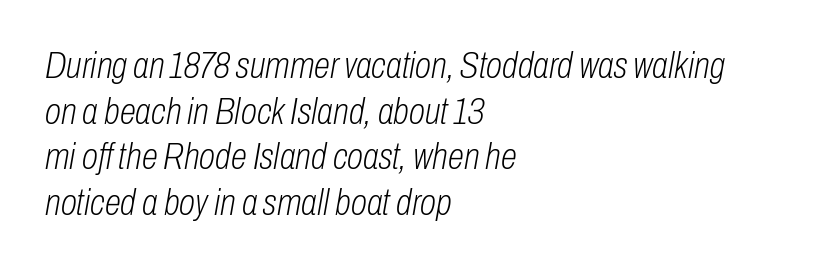
The image shows 37 px light, condensed type, italic (leaning right); set left-aligned, line spacing 1.23x, normal letter spacing, not underlined; low stroke contrast and a medium x-height.
